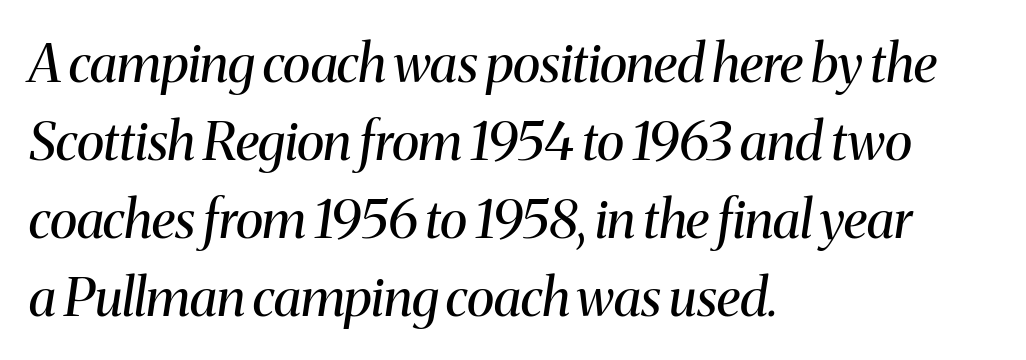
{"serif": "yes", "italic": "yes", "lean": "right", "slant_degrees": 8, "bold": "no", "weight": "regular", "width": "normal", "stroke_contrast": "medium", "x_height": "medium", "monospaced": "no", "underline": "no", "align": "left", "line_spacing": "normal", "line_spacing_ratio": 1.47, "letter_spacing": "normal", "letter_spacing_em": 0.0, "glyph_px": 53}
